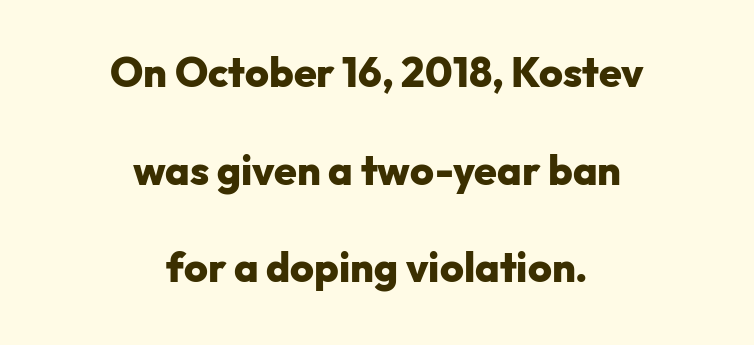
The image shows 41 px heavy sans-serif type, upright; set centered, loose line spacing (2.38x), normal letter spacing, not underlined; low stroke contrast and a medium x-height.
